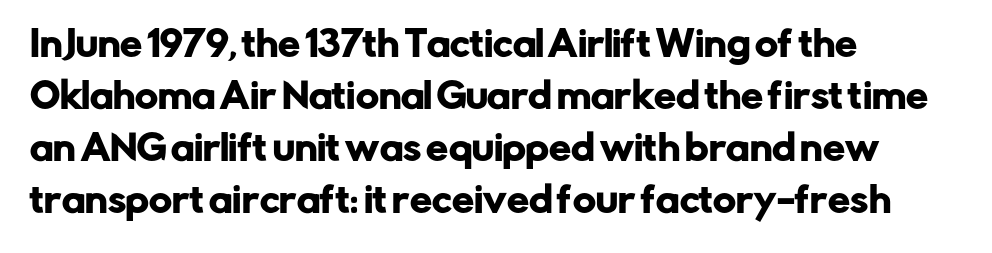
{"serif": "no", "italic": "no", "width": "normal", "stroke_contrast": "low", "x_height": "medium", "monospaced": "no", "underline": "no", "align": "left", "line_spacing": "normal", "line_spacing_ratio": 1.49, "letter_spacing": "normal", "letter_spacing_em": 0.0, "glyph_px": 35}
